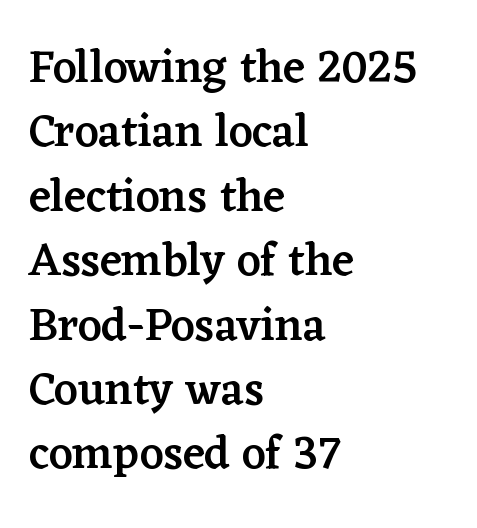
The image shows 46 px semibold serif type, upright; set left-aligned, normal line spacing (1.4x), normal letter spacing, not underlined; low stroke contrast and a medium x-height.
